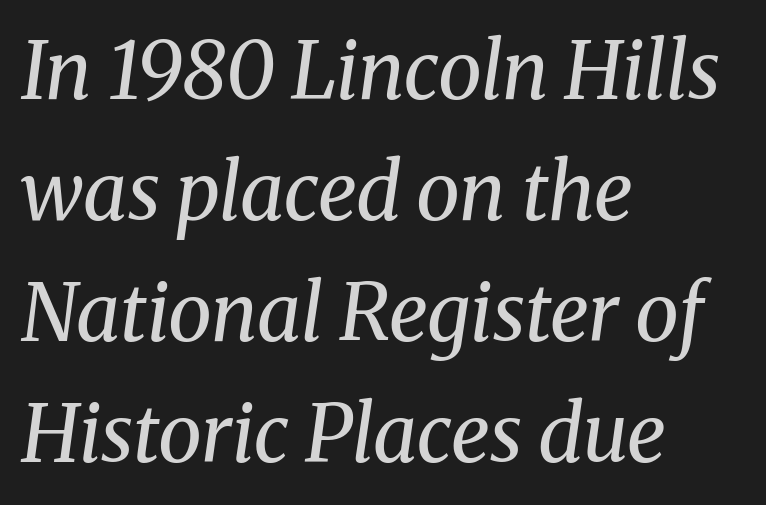
The image shows 79 px regular-weight serif type, italic (leaning right); set left-aligned, normal line spacing (1.53x), normal letter spacing, not underlined; medium stroke contrast and a medium x-height.
